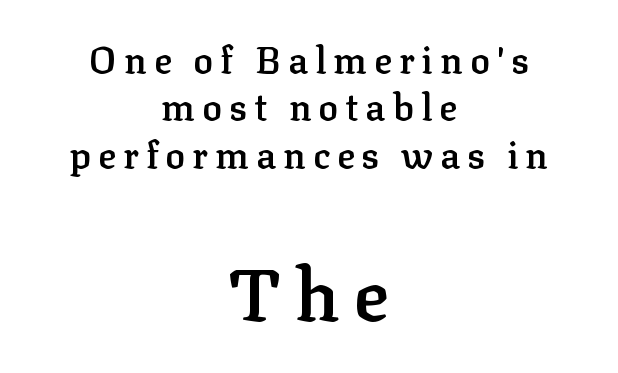
Font category for this specimen: serif. Anything drawn beneath the words? Only blank space. The font's upright variant was chosen for this text. A typesetter would call this proportional, since set widths differ per character.
